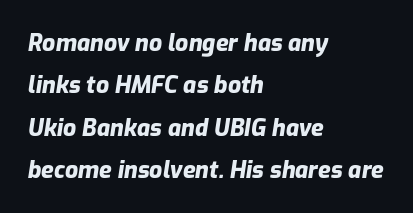
The image shows 23 px bold type, italic (leaning right); set left-aligned, line spacing 1.84x, normal letter spacing, not underlined.
